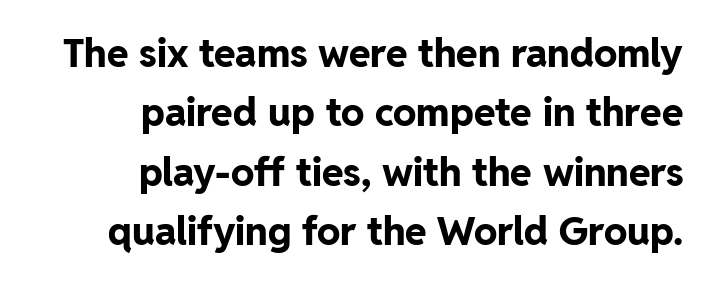
Q: Is the text bold? A: Yes.
Q: Is the text italic (slanted)? A: No, it is upright.
Q: Is the typeface a serif or a sans-serif typeface? A: Sans-serif.
Q: Is the text underlined? A: No.
Q: How is the paragraph aligned? A: Right-aligned.
Q: Is the spacing between letters normal or unusually wide? A: Normal.
Q: Is the spacing between lines tight, normal or loose? A: Normal.
Q: Width (condensed, normal, or wide)? A: Normal.
Q: Stroke contrast? A: Low.
Q: x-height? A: Medium.
Q: Monospaced? A: No.
